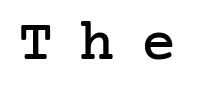
Q: Is the text italic (slanted)? A: No, it is upright.
Q: Is the typeface a serif or a sans-serif typeface? A: Serif.
Q: Is the text underlined? A: No.
Q: Is the spacing between letters normal or unusually wide? A: Unusually wide.
Q: Width (condensed, normal, or wide)? A: Normal.
Q: Stroke contrast? A: Low.
Q: x-height? A: Medium.
